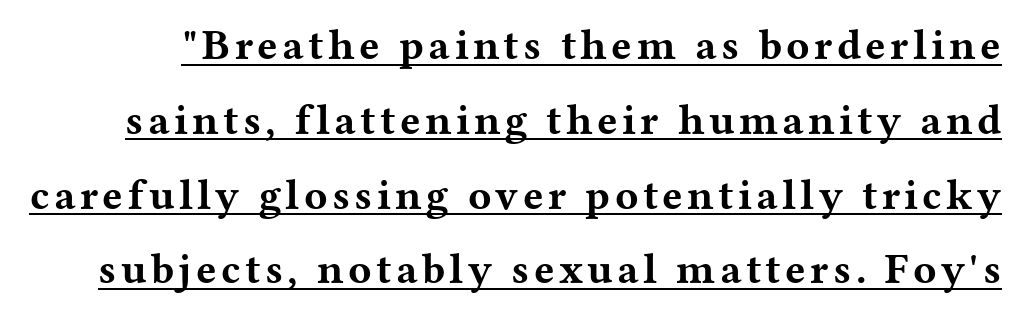
Q: Is the text bold? A: Yes.
Q: Is the text italic (slanted)? A: No, it is upright.
Q: Is the typeface a serif or a sans-serif typeface? A: Serif.
Q: Is the text underlined? A: Yes.
Q: Width (condensed, normal, or wide)? A: Wide.
Q: Stroke contrast? A: Medium.
Q: x-height? A: Medium.
Q: Monospaced? A: No.
